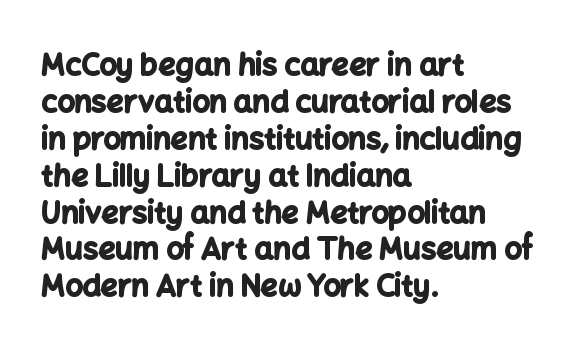
The image shows 30 px bold sans-serif type, upright; set left-aligned, line spacing 1.23x, normal letter spacing, not underlined; low stroke contrast and a medium x-height.
